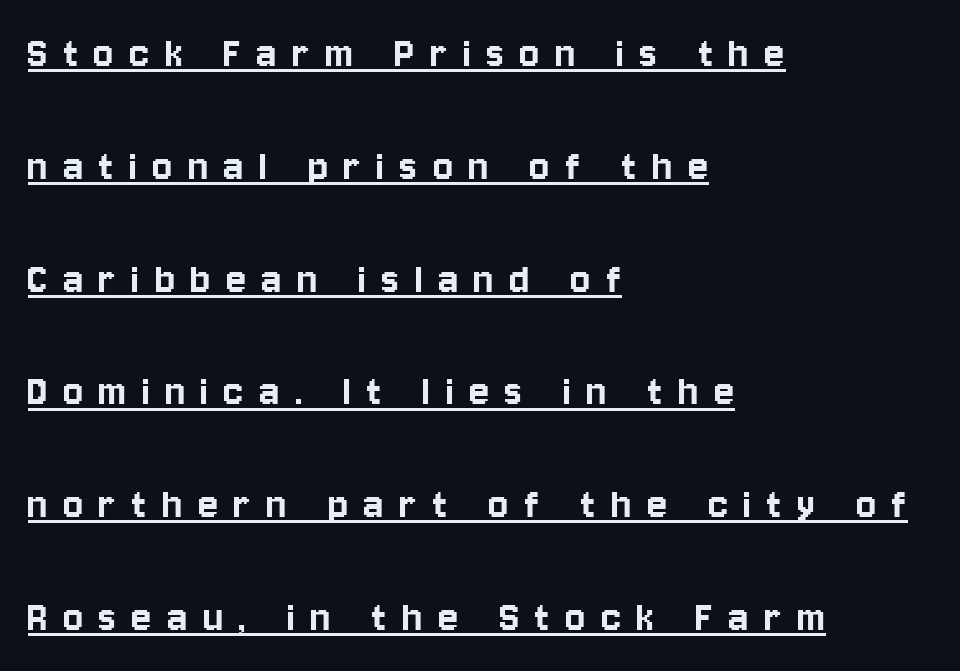
{"serif": "no", "italic": "no", "width": "condensed", "stroke_contrast": "low", "x_height": "large", "monospaced": "no", "underline": "yes", "align": "left", "line_spacing": "loose", "line_spacing_ratio": 2.4, "letter_spacing": "wide", "letter_spacing_em": 0.33, "glyph_px": 47}
